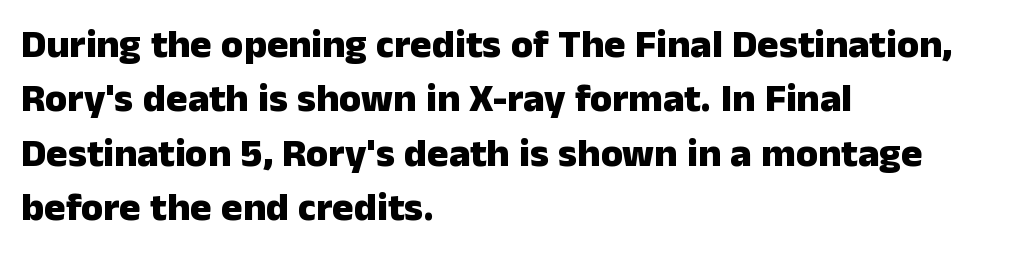
Q: Is the text bold? A: Yes.
Q: Is the text italic (slanted)? A: No, it is upright.
Q: Is the typeface a serif or a sans-serif typeface? A: Sans-serif.
Q: Is the text underlined? A: No.
Q: How is the paragraph aligned? A: Left-aligned.
Q: Is the spacing between letters normal or unusually wide? A: Normal.
Q: Is the spacing between lines tight, normal or loose? A: Normal.
Q: Width (condensed, normal, or wide)? A: Normal.
Q: Stroke contrast? A: Low.
Q: x-height? A: Medium.
Q: Monospaced? A: No.
